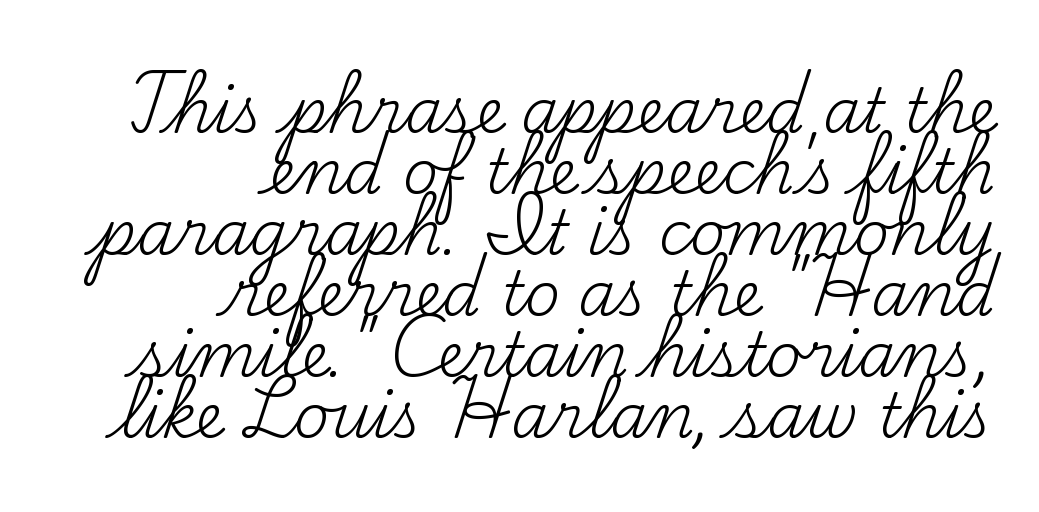
{"serif": "yes", "bold": "no", "weight": "regular", "width": "normal", "stroke_contrast": "medium", "x_height": "small", "monospaced": "no", "underline": "no", "align": "right", "line_spacing": "tight", "line_spacing_ratio": 1.0, "letter_spacing": "normal", "letter_spacing_em": 0.0, "glyph_px": 61}
